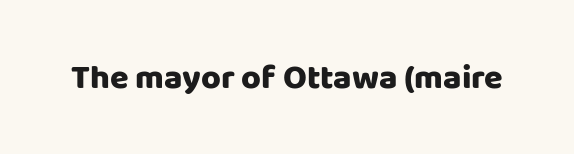
{"serif": "no", "italic": "no", "bold": "yes", "weight": "heavy", "width": "normal", "stroke_contrast": "low", "x_height": "large", "monospaced": "no", "underline": "no", "letter_spacing": "normal", "letter_spacing_em": 0.0, "glyph_px": 34}
